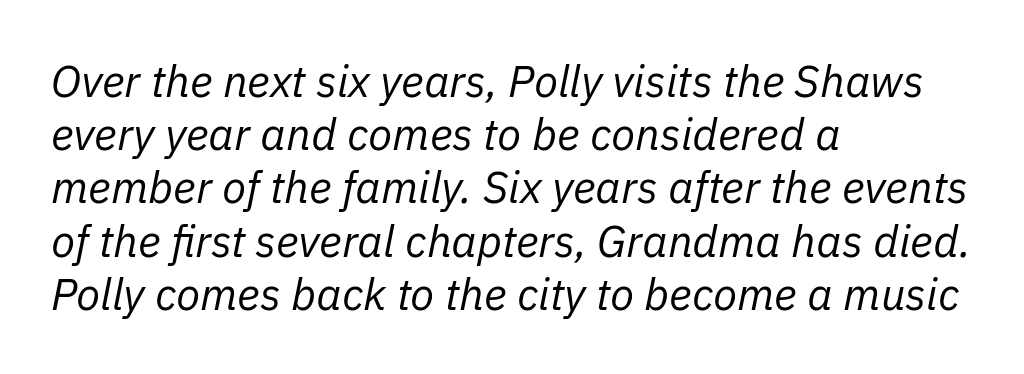
{"italic": "yes", "lean": "right", "slant_degrees": 11, "bold": "no", "weight": "regular", "width": "normal", "stroke_contrast": "low", "x_height": "medium", "monospaced": "no", "underline": "no", "align": "left", "line_spacing_ratio": 1.21, "letter_spacing": "normal", "letter_spacing_em": 0.0, "glyph_px": 44}
